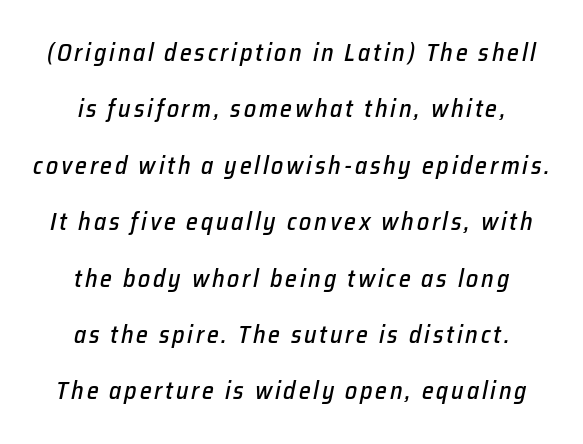
Q: Is the text italic (slanted)? A: Yes, it leans right by about 12 degrees.
Q: Is the text underlined? A: No.
Q: How is the paragraph aligned? A: Centered.
Q: Is the spacing between lines tight, normal or loose? A: Loose.
